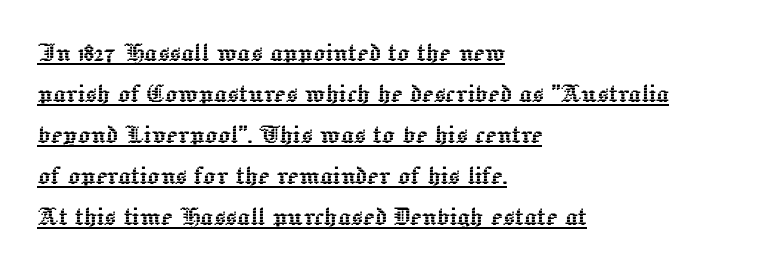
A typesetter would mark this as roman, not italic. The rag falls on the right side of this text block. Check the space under the baseline: a stroke is drawn there. Character widths vary here, with narrow letters taking less room than wide ones. Tracking value appears to be zero — textbook default spacing. Horizontal bands of white between lines are of average thickness.
